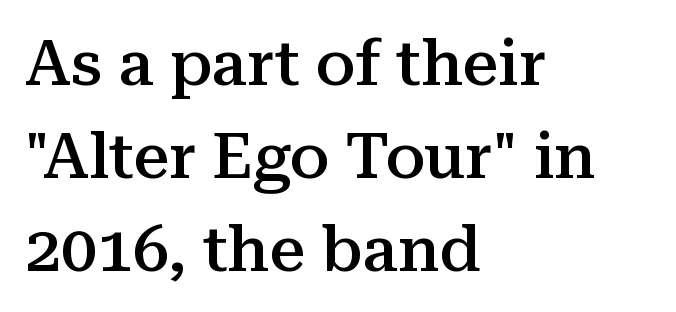
{"serif": "yes", "italic": "no", "bold": "semi", "weight": "semibold", "width": "normal", "stroke_contrast": "medium", "x_height": "medium", "monospaced": "no", "underline": "no", "align": "left", "line_spacing": "normal", "line_spacing_ratio": 1.45, "letter_spacing": "normal", "letter_spacing_em": 0.0, "glyph_px": 64}
